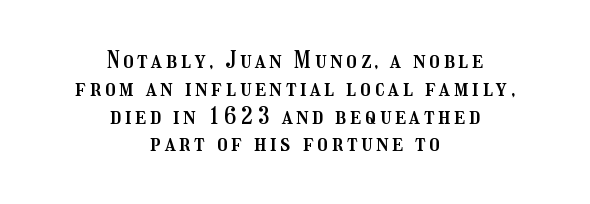
The image shows 23 px text type, upright; set centered, line spacing 1.21x, not underlined.
